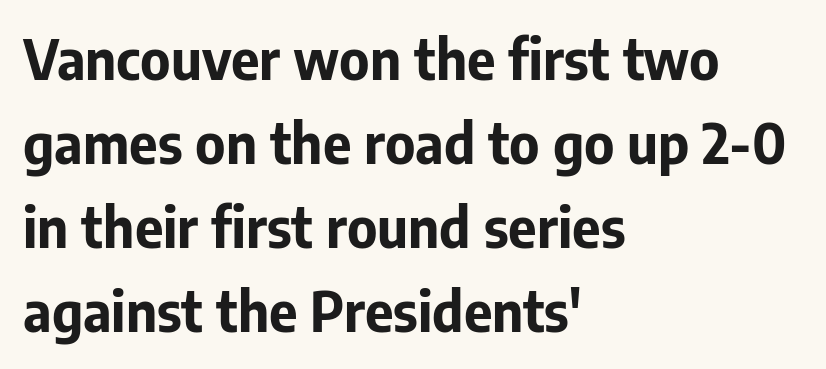
Q: Is the text bold? A: Yes.
Q: Is the text italic (slanted)? A: No, it is upright.
Q: Is the typeface a serif or a sans-serif typeface? A: Sans-serif.
Q: Is the text underlined? A: No.
Q: How is the paragraph aligned? A: Left-aligned.
Q: Is the spacing between letters normal or unusually wide? A: Normal.
Q: Is the spacing between lines tight, normal or loose? A: Normal.
Q: Width (condensed, normal, or wide)? A: Normal.
Q: Stroke contrast? A: Low.
Q: x-height? A: Medium.
Q: Monospaced? A: No.
